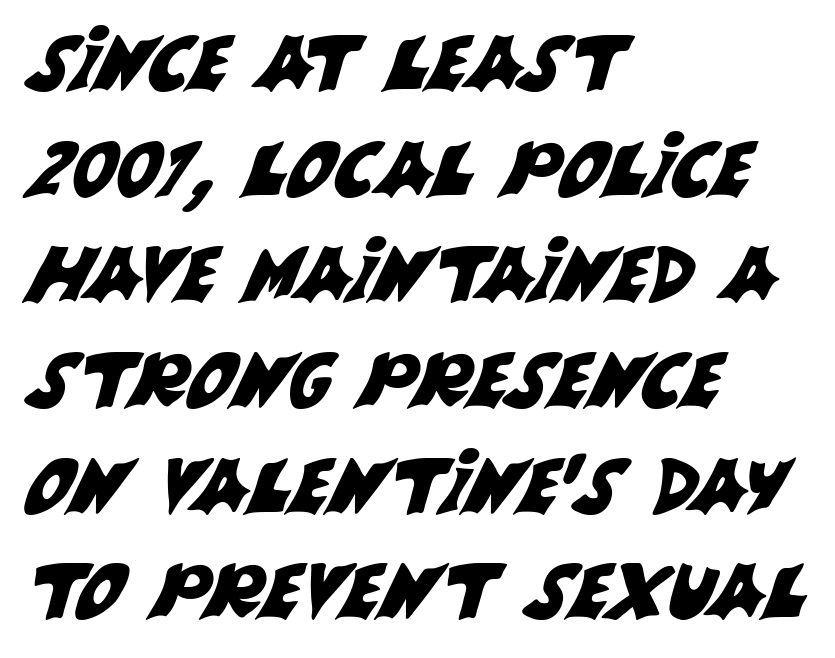
Q: Is the typeface a serif or a sans-serif typeface? A: Sans-serif.
Q: Is the text underlined? A: No.
Q: How is the paragraph aligned? A: Left-aligned.
Q: Is the spacing between letters normal or unusually wide? A: Normal.
Q: Is the spacing between lines tight, normal or loose? A: Normal.
Q: Width (condensed, normal, or wide)? A: Normal.
Q: Stroke contrast? A: Medium.
Q: x-height? A: Large.
Q: Monospaced? A: No.
